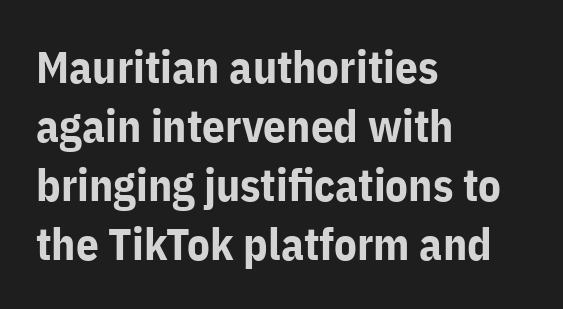
{"serif": "no", "italic": "no", "bold": "yes", "weight": "bold", "width": "normal", "stroke_contrast": "low", "x_height": "medium", "monospaced": "no", "underline": "no", "align": "left", "line_spacing": "normal", "line_spacing_ratio": 1.31, "letter_spacing": "normal", "letter_spacing_em": 0.0, "glyph_px": 45}
